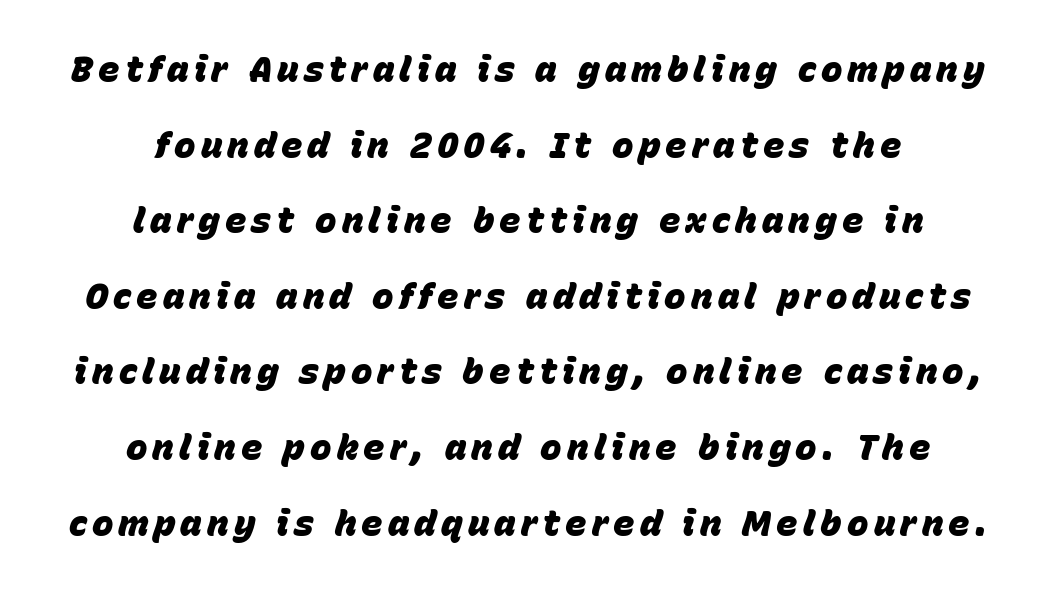
The image shows 36 px heavy type, italic (leaning right); set centered, loose line spacing (2.1x), not underlined; low stroke contrast and a large x-height.
